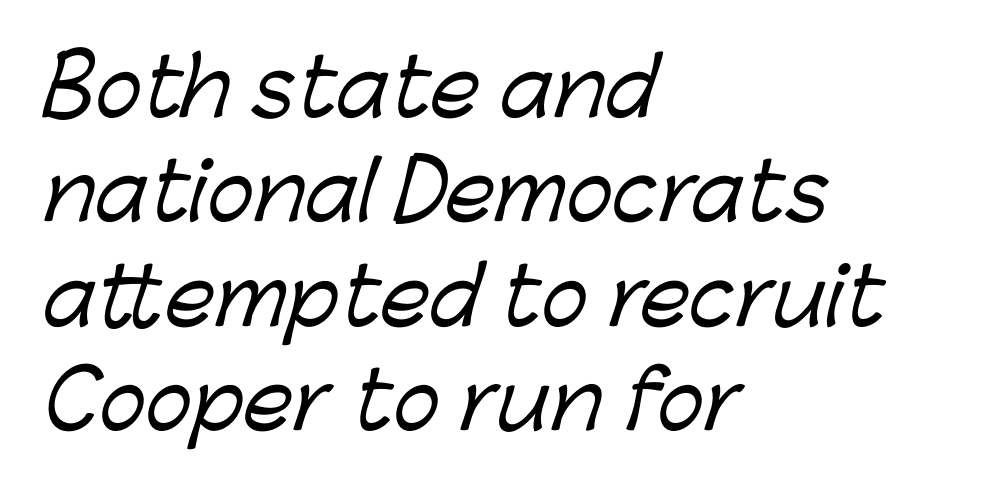
Inter-character spacing is left at the font's built-in metrics. Serif or sans? Sans — the stroke terminals are bare. Caption: multi-line text, flush left, ragged right. Do the characters align in a grid? No, the font is proportional.
